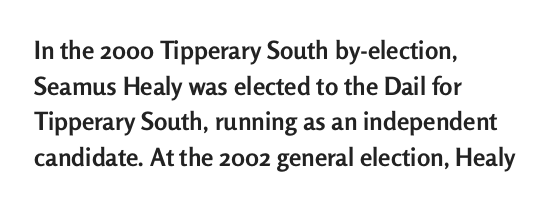
This rendering leaves character spacing at its baseline value. Any mark beneath the type? The region is blank. This is roman type, the default non-slanted kind. Pretty heavy lettering here — definitely bold. Notice how descenders clear the ascenders below comfortably — that's standard leading. All the whitespace from short lines collects on the right.
